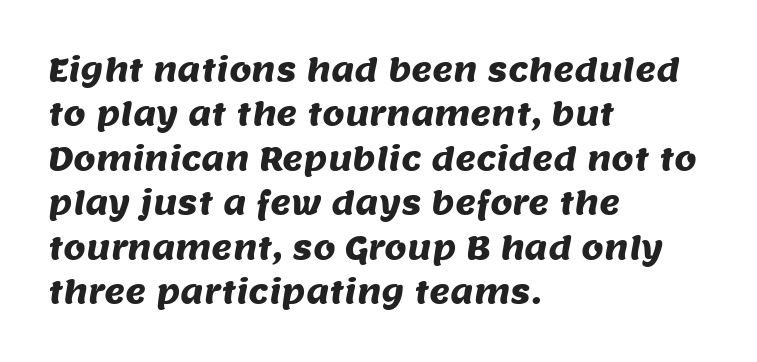
The image shows 32 px sans-serif type; set left-aligned, normal line spacing (1.39x), normal letter spacing, not underlined; medium stroke contrast and a large x-height.
